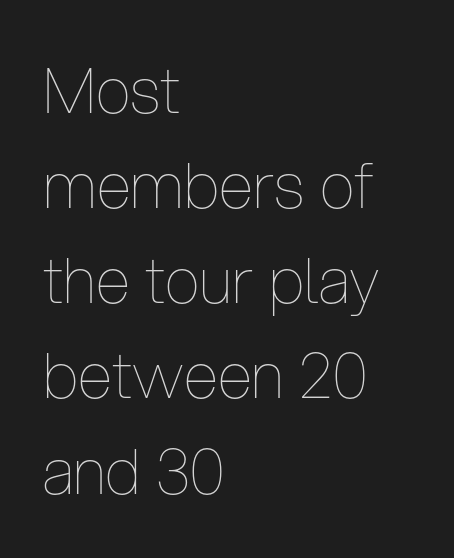
The image shows 63 px thin, condensed type, upright; set left-aligned, normal line spacing (1.51x), normal letter spacing, not underlined; low stroke contrast and a medium x-height.
